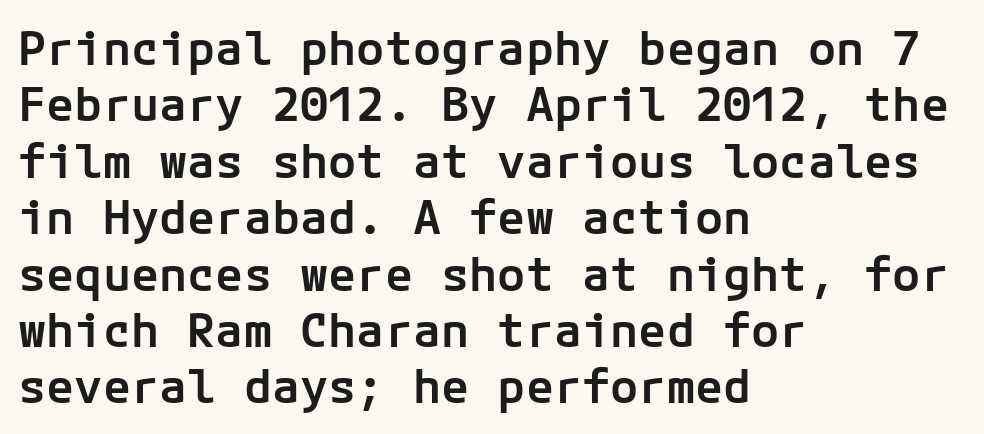
The rag falls on the right side of this text block. Glyph-to-glyph distance matches everyday printed text. A bit beefed up — I'd call it semibold rather than bold. The rendering shows plain stroke endings on the letterforms — a sans-serif design.
